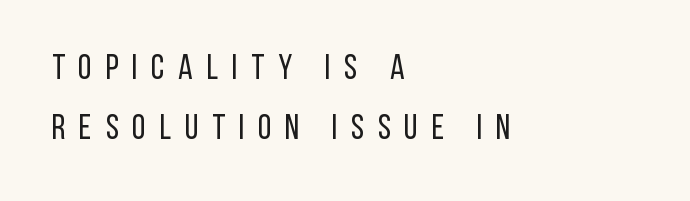
Q: Is the text bold? A: No.
Q: Is the text italic (slanted)? A: No, it is upright.
Q: Is the typeface a serif or a sans-serif typeface? A: Sans-serif.
Q: Is the text underlined? A: No.
Q: How is the paragraph aligned? A: Left-aligned.
Q: Is the spacing between letters normal or unusually wide? A: Unusually wide.
Q: Width (condensed, normal, or wide)? A: Condensed.
Q: Stroke contrast? A: Low.
Q: x-height? A: Large.
Q: Monospaced? A: No.
